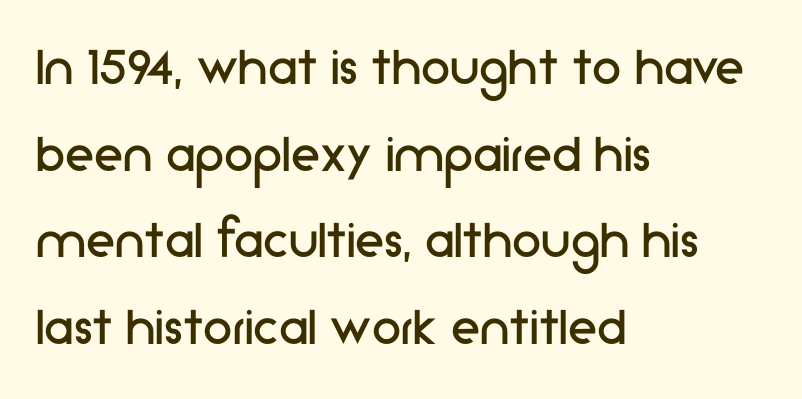
Q: Is the text bold? A: No.
Q: Is the text italic (slanted)? A: No, it is upright.
Q: Is the typeface a serif or a sans-serif typeface? A: Sans-serif.
Q: Is the text underlined? A: No.
Q: How is the paragraph aligned? A: Left-aligned.
Q: Is the spacing between letters normal or unusually wide? A: Normal.
Q: Is the spacing between lines tight, normal or loose? A: Normal.
Q: Width (condensed, normal, or wide)? A: Normal.
Q: Stroke contrast? A: Low.
Q: x-height? A: Medium.
Q: Monospaced? A: No.
